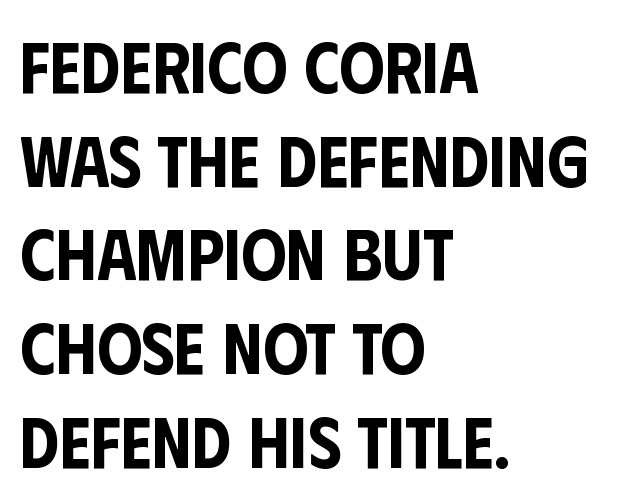
The image shows 71 px condensed sans-serif type, upright; set left-aligned, normal line spacing (1.32x), normal letter spacing, not underlined; low stroke contrast and a large x-height.
